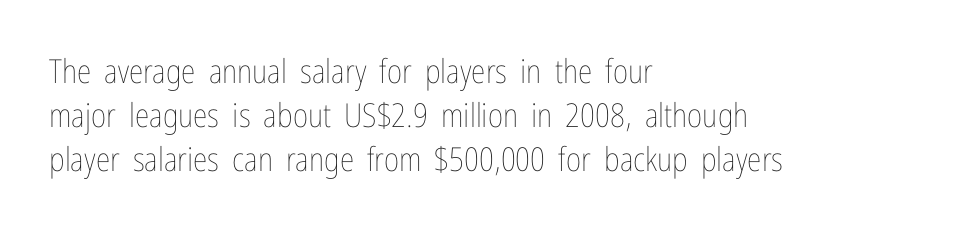
The image shows 33 px thin, condensed type, upright; set left-aligned, normal line spacing (1.33x), normal letter spacing, not underlined; low stroke contrast and a medium x-height.
